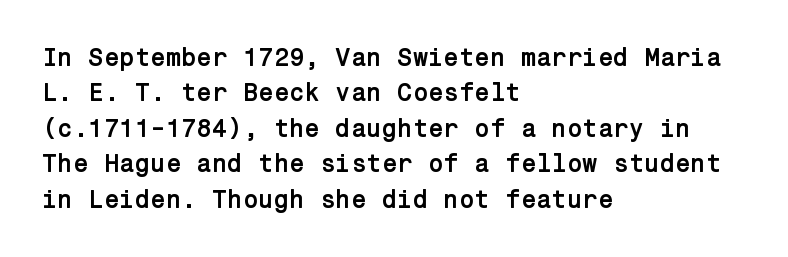
{"italic": "no", "bold": "yes", "underline": "no", "align": "left", "line_spacing": "normal", "line_spacing_ratio": 1.42, "letter_spacing": "normal", "letter_spacing_em": 0.0, "glyph_px": 25}
